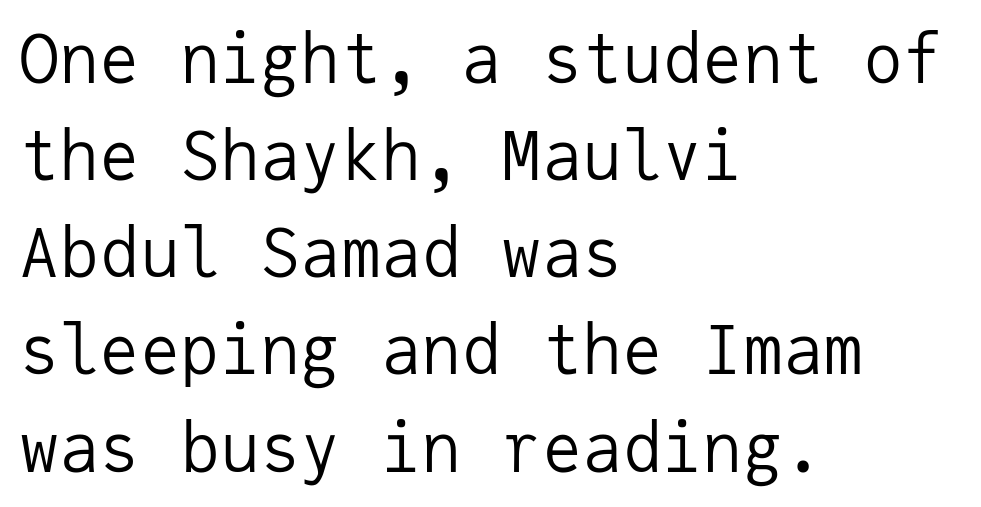
{"serif": "no", "italic": "no", "bold": "no", "weight": "regular", "width": "normal", "stroke_contrast": "low", "x_height": "medium", "monospaced": "yes", "underline": "no", "align": "left", "line_spacing": "normal", "line_spacing_ratio": 1.45, "letter_spacing": "normal", "letter_spacing_em": 0.0, "glyph_px": 67}
